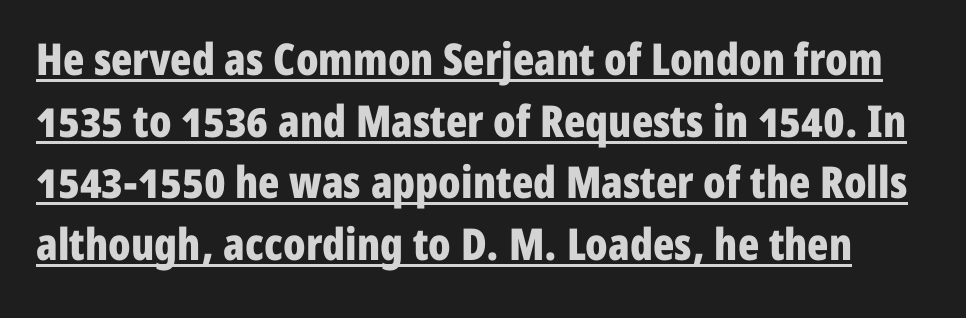
{"serif": "no", "italic": "no", "bold": "yes", "weight": "bold", "width": "condensed", "stroke_contrast": "low", "x_height": "medium", "monospaced": "no", "underline": "yes", "line_spacing": "normal", "line_spacing_ratio": 1.4, "letter_spacing": "normal", "letter_spacing_em": 0.0, "glyph_px": 44}
